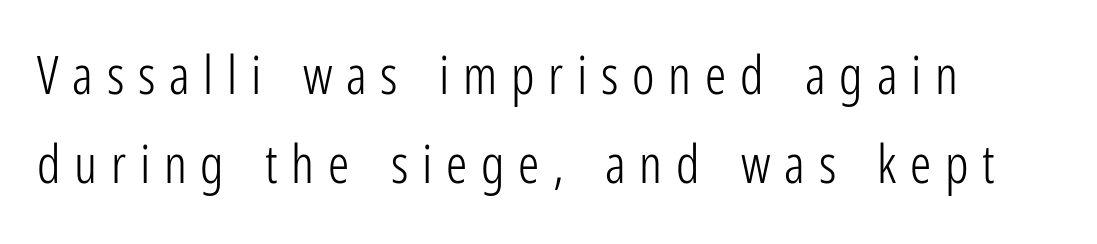
Q: Is the text bold? A: No.
Q: Is the text italic (slanted)? A: No, it is upright.
Q: Is the typeface a serif or a sans-serif typeface? A: Sans-serif.
Q: Is the text underlined? A: No.
Q: Is the spacing between letters normal or unusually wide? A: Unusually wide.
Q: Is the spacing between lines tight, normal or loose? A: Normal.
Q: Width (condensed, normal, or wide)? A: Condensed.
Q: Stroke contrast? A: Low.
Q: x-height? A: Medium.
Q: Monospaced? A: No.
